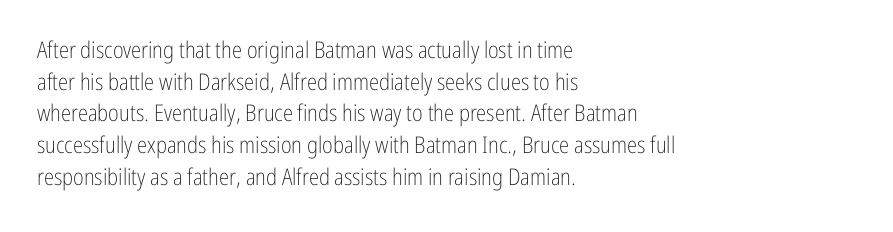
The image shows 23 px text type, upright; set left-aligned, normal line spacing (1.38x), normal letter spacing, not underlined.
